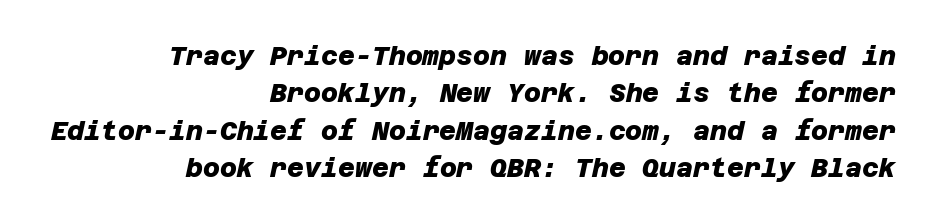
{"bold": "yes", "underline": "no", "align": "right", "line_spacing": "normal", "line_spacing_ratio": 1.44, "letter_spacing": "normal", "letter_spacing_em": 0.0, "glyph_px": 26}
